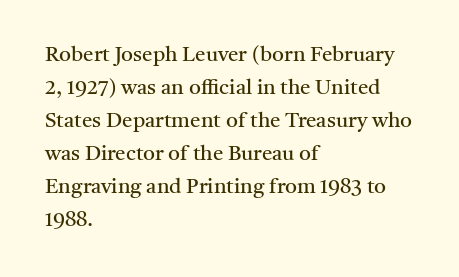
Q: Is the text bold? A: No.
Q: Is the text italic (slanted)? A: No, it is upright.
Q: Is the text underlined? A: No.
Q: How is the paragraph aligned? A: Left-aligned.
Q: Is the spacing between letters normal or unusually wide? A: Normal.
Q: Is the spacing between lines tight, normal or loose? A: Normal.
